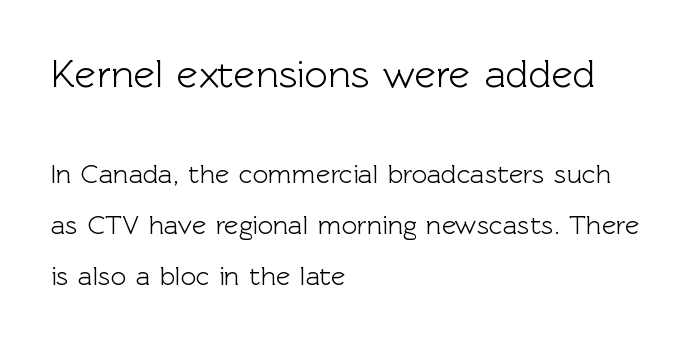
Letters rest on an invisible, unmarked baseline. The letters carry no serifs — their stems end cleanly without finishing strokes. The composition opens big and finishes small. Think of a printed novel: that variable character pitch is what you see here.
